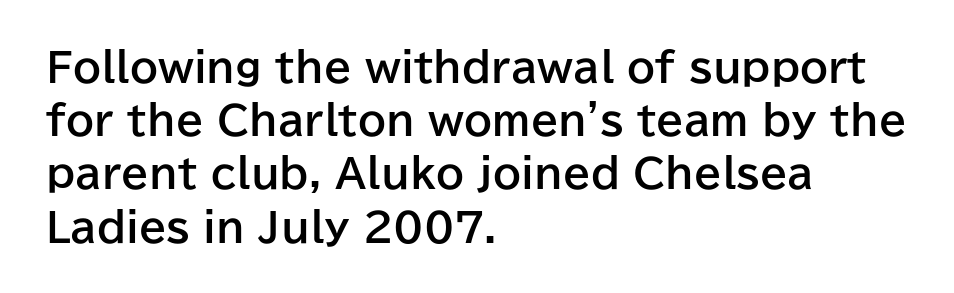
Leading matches the norm, producing a regular column. It's the straight-up-and-down kind of type. Note the varied advance widths — an 'i' is clearly narrower than an 'm'. Check where the strokes stop: nothing finishes them off — pure sans.
